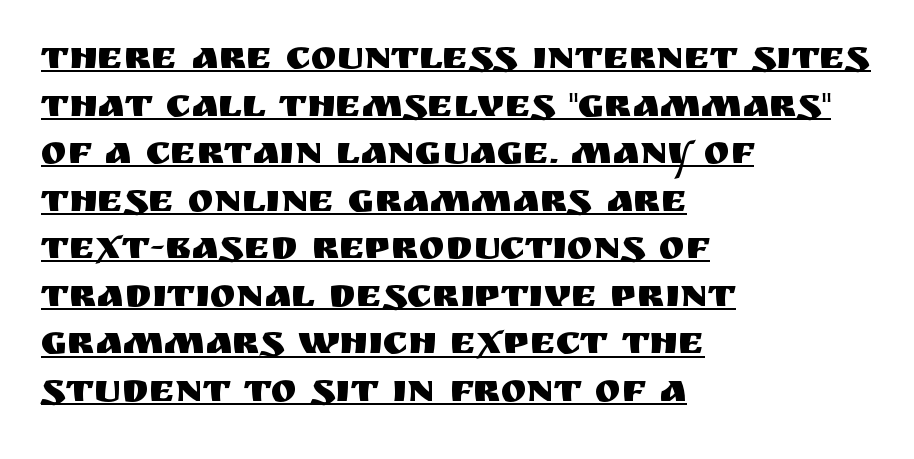
The image shows 39 px sans-serif type, upright; set left-aligned, line spacing 1.22x, normal letter spacing, underlined; medium stroke contrast and a large x-height.
